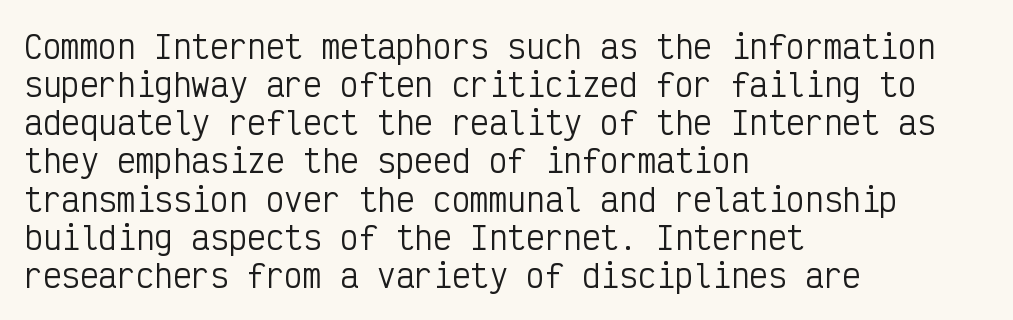
{"serif": "no", "italic": "no", "bold": "no", "weight": "regular", "width": "condensed", "stroke_contrast": "low", "x_height": "medium", "monospaced": "yes", "underline": "no", "align": "left", "line_spacing_ratio": 1.23, "letter_spacing": "normal", "letter_spacing_em": 0.0, "glyph_px": 31}
